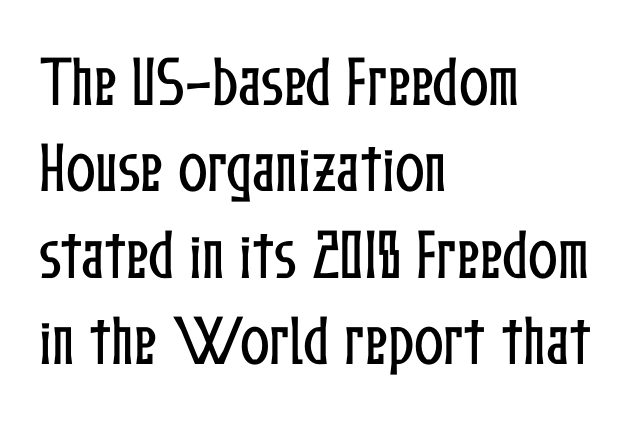
These lines keep a tight, regular rhythm from letter to letter. Varying glyph widths throughout — classic text-font behaviour. In terms of leading, this rendering sits right in the middle. Caption: multi-line text, flush left, ragged right. Lines of text with bare space underneath. Does the lettering tilt? It doesn't — this is upright.
